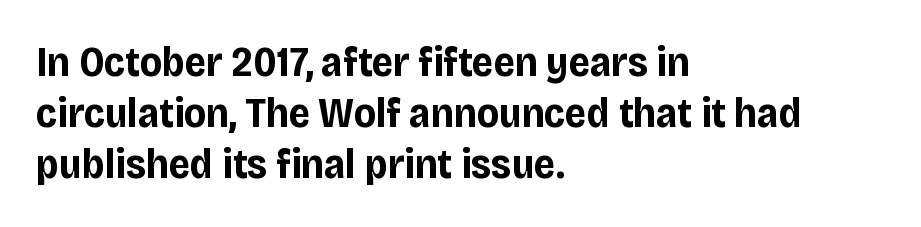
{"serif": "no", "italic": "no", "bold": "yes", "weight": "bold", "width": "normal", "stroke_contrast": "low", "x_height": "large", "monospaced": "no", "underline": "no", "align": "left", "line_spacing_ratio": 1.22, "letter_spacing": "normal", "letter_spacing_em": 0.0, "glyph_px": 42}
